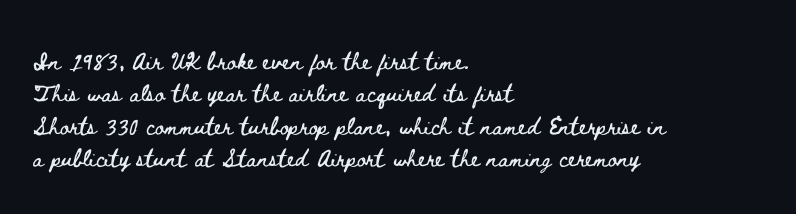
Q: Is the text italic (slanted)? A: Yes.
Q: Is the text underlined? A: No.
Q: How is the paragraph aligned? A: Left-aligned.
Q: Is the spacing between letters normal or unusually wide? A: Normal.
Q: Is the spacing between lines tight, normal or loose? A: Normal.
